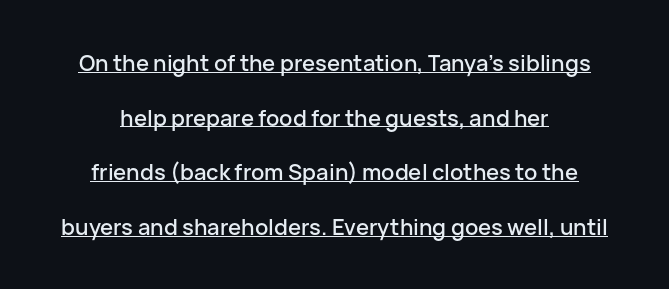
Q: Is the text italic (slanted)? A: No, it is upright.
Q: Is the text underlined? A: Yes.
Q: How is the paragraph aligned? A: Centered.
Q: Is the spacing between letters normal or unusually wide? A: Normal.
Q: Is the spacing between lines tight, normal or loose? A: Loose.
